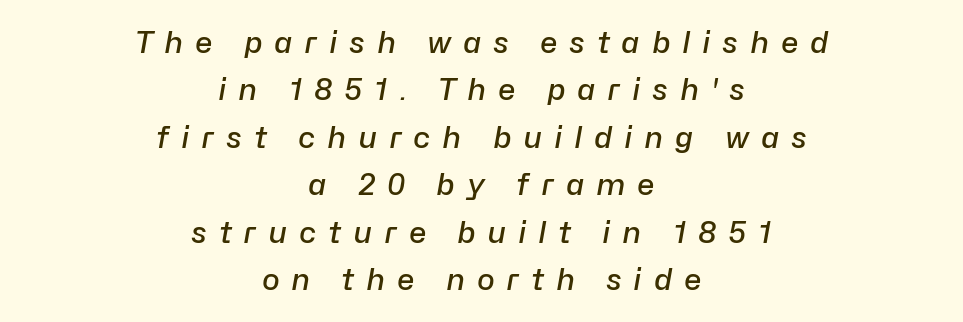
{"italic": "yes", "lean": "right", "slant_degrees": 10, "bold": "semi", "weight": "semibold", "width": "normal", "stroke_contrast": "low", "x_height": "medium", "monospaced": "no", "underline": "no", "align": "center", "line_spacing": "normal", "line_spacing_ratio": 1.58, "letter_spacing": "wide", "letter_spacing_em": 0.39, "glyph_px": 30}
